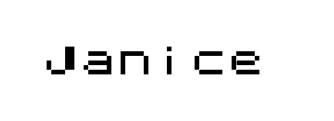
{"serif": "no", "italic": "no", "width": "normal", "stroke_contrast": "medium", "x_height": "large", "underline": "no", "letter_spacing": "normal", "letter_spacing_em": 0.0, "glyph_px": 37}
